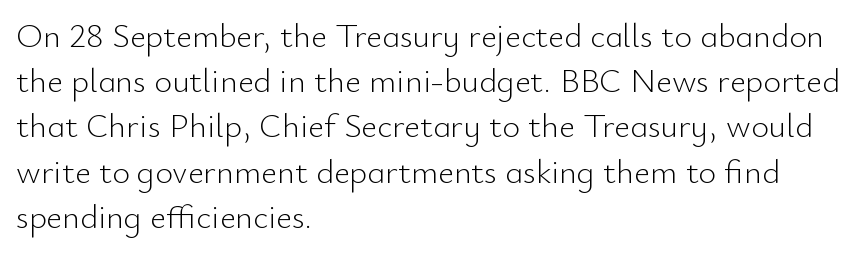
The image shows 34 px light sans-serif type, upright; set left-aligned, normal line spacing (1.33x), normal letter spacing, not underlined; low stroke contrast and a small x-height.
